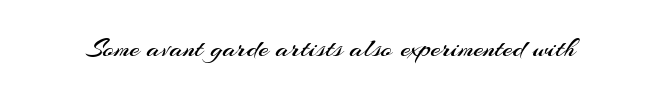
{"serif": "no", "bold": "no", "weight": "regular", "width": "normal", "stroke_contrast": "medium", "x_height": "small", "monospaced": "no", "underline": "no", "letter_spacing": "normal", "letter_spacing_em": 0.0, "glyph_px": 29}
